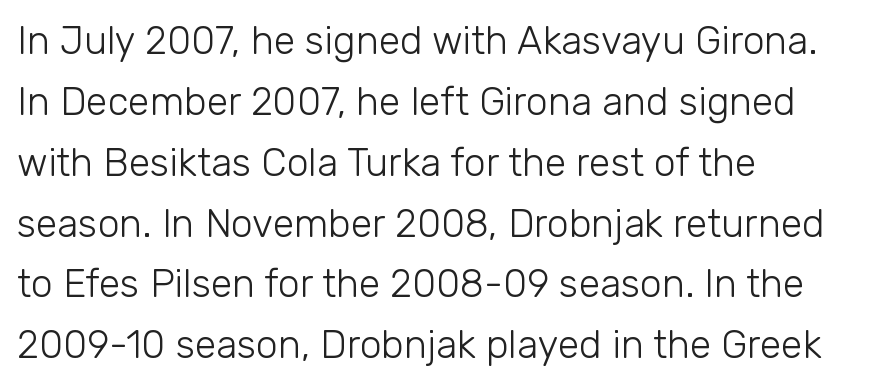
{"serif": "no", "italic": "no", "bold": "no", "weight": "light", "width": "normal", "stroke_contrast": "low", "x_height": "medium", "monospaced": "no", "underline": "no", "align": "left", "line_spacing": "normal", "line_spacing_ratio": 1.56, "letter_spacing": "normal", "letter_spacing_em": 0.0, "glyph_px": 39}
